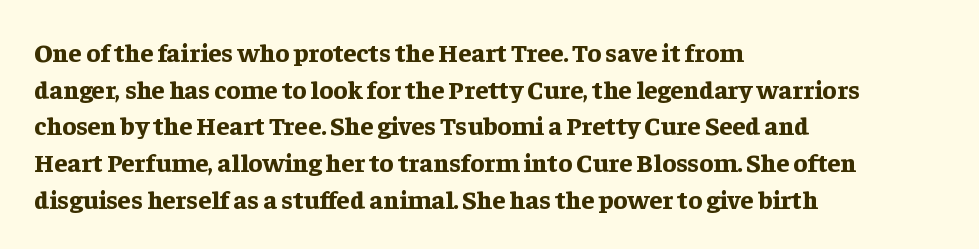
The image shows 26 px bold type, upright; set left-aligned, normal line spacing (1.41x), normal letter spacing, not underlined.
